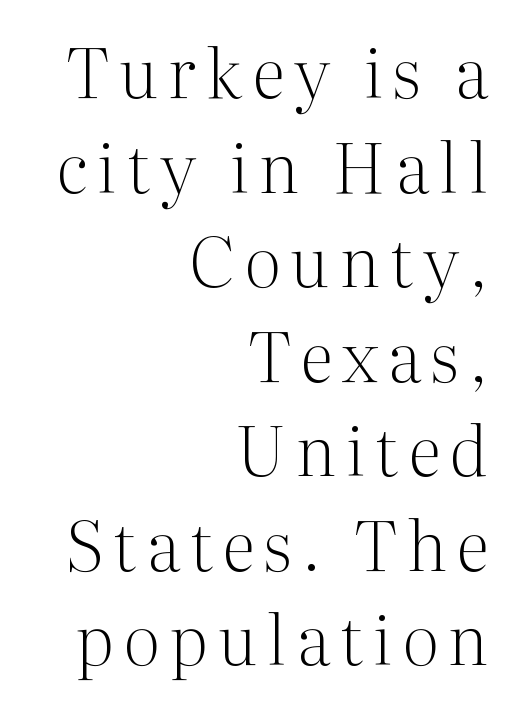
If you drew a ruler down the right edge, every line would touch it. Counters stay open thanks to moderate or lighter strokes. A typesetter would mark this as roman, not italic. This is serif lettering, the kind often seen in printed books. The block of text has a typical density, with ordinary space between rows.
